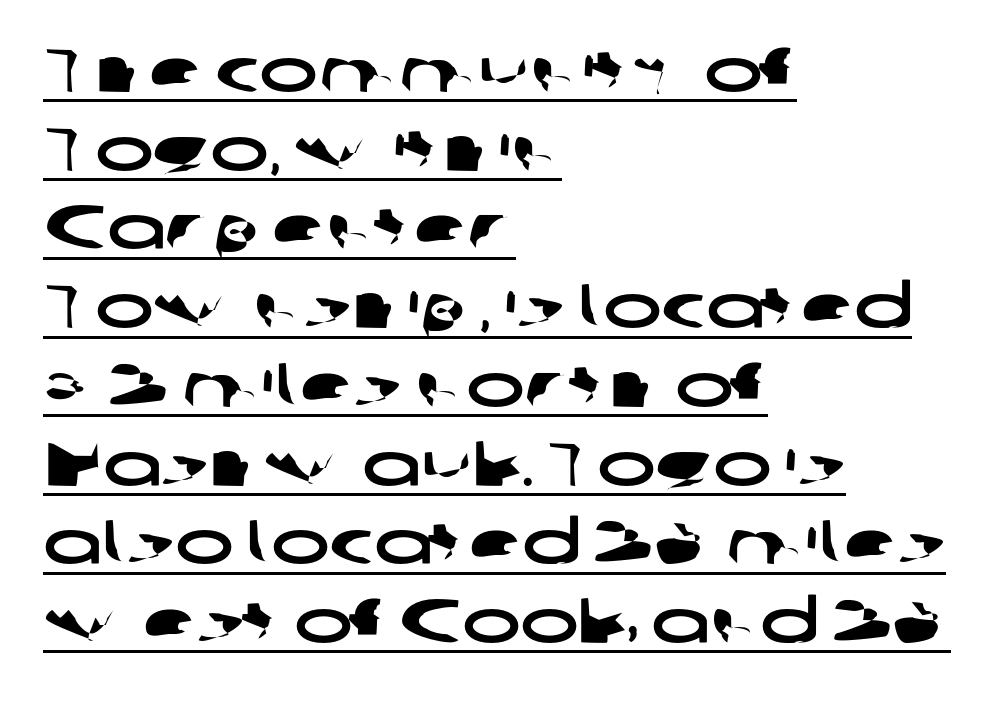
Is there much room between lines? A standard amount, neither cramped nor airy. This is sans-serif lettering, the kind often seen on screens and signage. What decoration does the sample have? An underline. Is this a fixed-width face? No — the glyphs have proportional, varying widths. This rendering uses left alignment, leaving the right contour irregular. The tracking reads as untouched default to a designer's eye.
